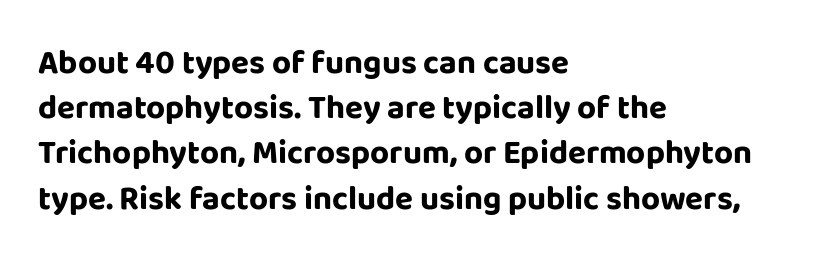
The image shows 33 px bold sans-serif type, upright; set left-aligned, normal line spacing (1.37x), normal letter spacing, not underlined; low stroke contrast and a large x-height.
